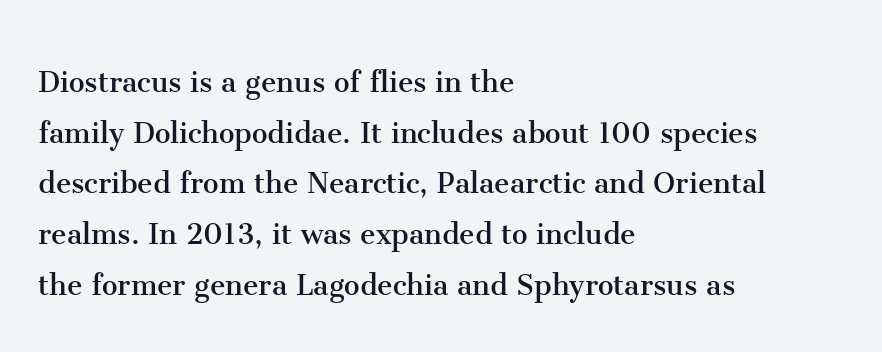
Is the block centered? No — it sits flush against the left margin. The letters carry serifs — small finishing strokes at the ends of their stems. Stroke thickness stays within the range of a standard reading face or lighter. Whoever set this chose a conventional vertical rhythm. The letters sit at their default tracking, neither squeezed nor spread.
